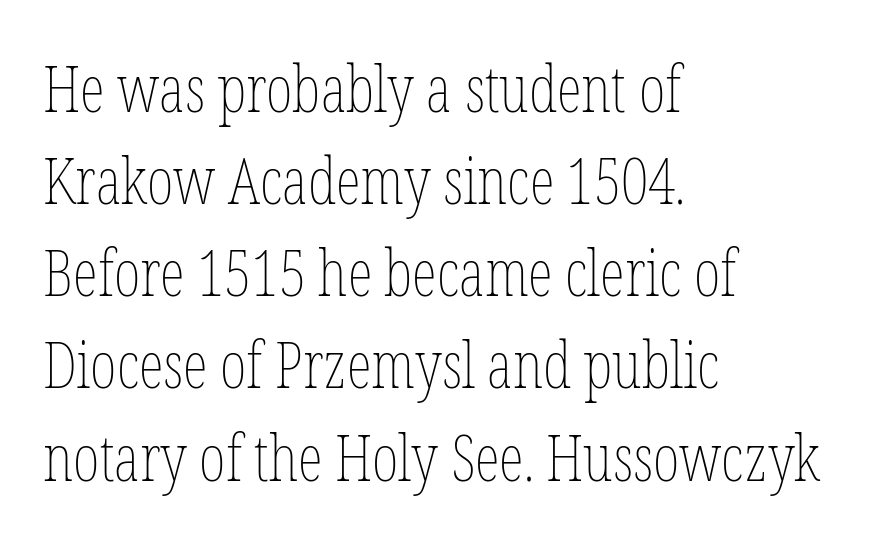
Spacing between characters is what you'd get straight out of the box. Line beginnings align vertically; line endings do not. This sample uses an upright cut, with every glyph sitting square on the baseline. Spacing verdict: proportional, widths tailored to each character. Words float on clear page, feet unadorned.
